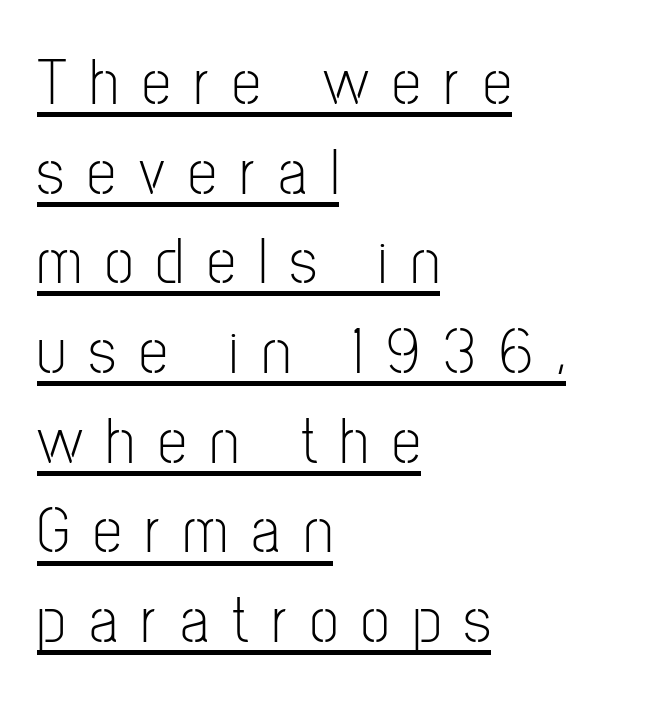
The image shows 65 px light, condensed sans-serif type, upright; set left-aligned, normal line spacing (1.38x), unusually wide letter spacing (+0.36 em), underlined; low stroke contrast and a medium x-height.
